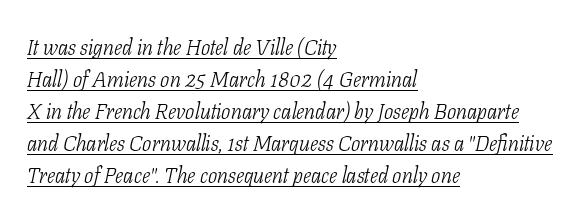
Q: Is the text bold? A: No.
Q: Is the text italic (slanted)? A: Yes, it leans right by about 11 degrees.
Q: Is the text underlined? A: Yes.
Q: How is the paragraph aligned? A: Left-aligned.
Q: Is the spacing between letters normal or unusually wide? A: Normal.
Q: Is the spacing between lines tight, normal or loose? A: Normal.
